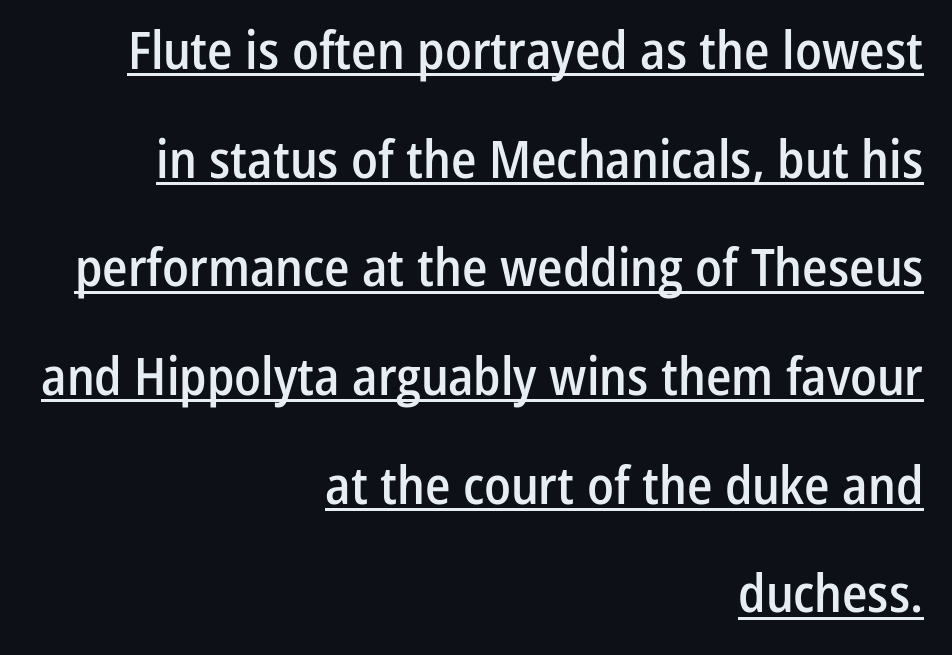
Q: Is the text bold? A: Semi-bold.
Q: Is the text italic (slanted)? A: No, it is upright.
Q: Is the typeface a serif or a sans-serif typeface? A: Sans-serif.
Q: Is the text underlined? A: Yes.
Q: How is the paragraph aligned? A: Right-aligned.
Q: Is the spacing between letters normal or unusually wide? A: Normal.
Q: Is the spacing between lines tight, normal or loose? A: Loose.
Q: Width (condensed, normal, or wide)? A: Condensed.
Q: Stroke contrast? A: Low.
Q: x-height? A: Medium.
Q: Monospaced? A: No.
